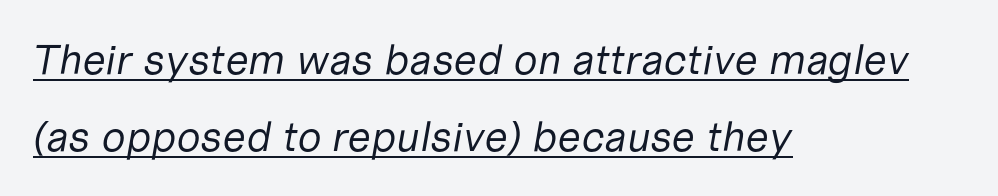
{"italic": "yes", "lean": "right", "slant_degrees": 10, "bold": "no", "weight": "regular", "width": "normal", "stroke_contrast": "low", "x_height": "medium", "monospaced": "no", "underline": "yes", "align": "left", "line_spacing_ratio": 1.83, "letter_spacing": "normal", "letter_spacing_em": 0.0, "glyph_px": 42}
